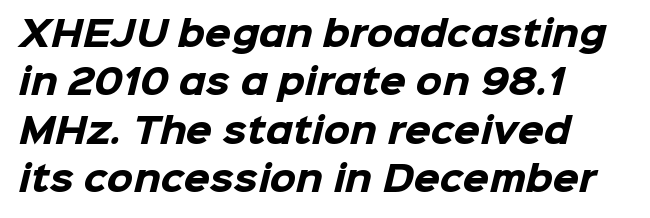
The image shows 34 px heavy sans-serif type; set left-aligned, normal line spacing (1.42x), normal letter spacing, not underlined; low stroke contrast and a medium x-height.
